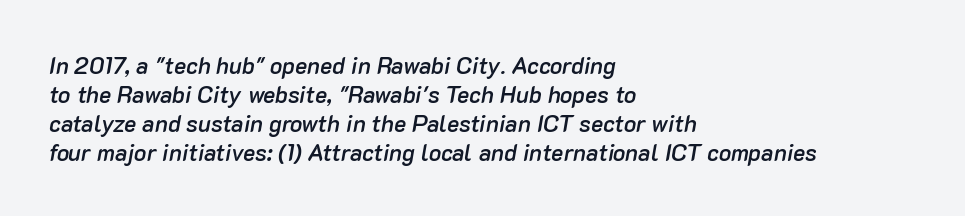
Q: Is the text bold? A: Semi-bold.
Q: Is the text italic (slanted)? A: Yes, it leans right by about 10 degrees.
Q: Is the text underlined? A: No.
Q: How is the paragraph aligned? A: Left-aligned.
Q: Is the spacing between letters normal or unusually wide? A: Normal.
Q: Is the spacing between lines tight, normal or loose? A: Normal.
